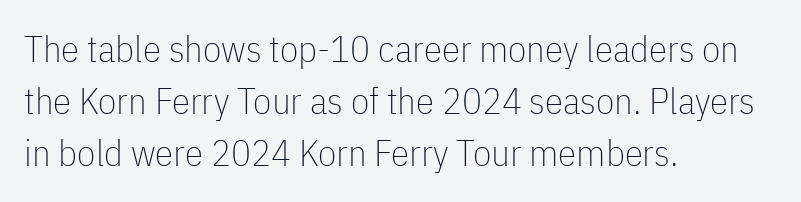
Q: Is the text bold? A: No.
Q: Is the text italic (slanted)? A: No, it is upright.
Q: Is the typeface a serif or a sans-serif typeface? A: Sans-serif.
Q: Is the text underlined? A: No.
Q: How is the paragraph aligned? A: Left-aligned.
Q: Is the spacing between letters normal or unusually wide? A: Normal.
Q: Is the spacing between lines tight, normal or loose? A: Normal.
Q: Width (condensed, normal, or wide)? A: Condensed.
Q: Stroke contrast? A: Low.
Q: x-height? A: Medium.
Q: Monospaced? A: No.
